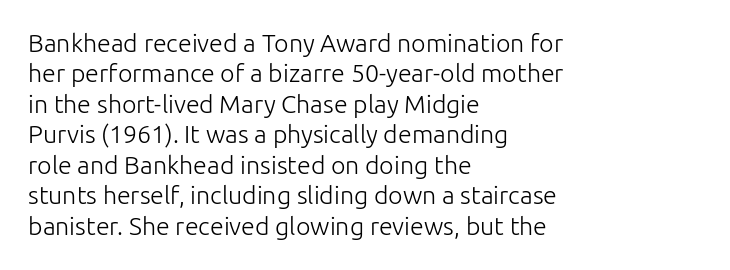
The image shows 25 px text type, upright; set left-aligned, line spacing 1.22x, normal letter spacing, not underlined.
